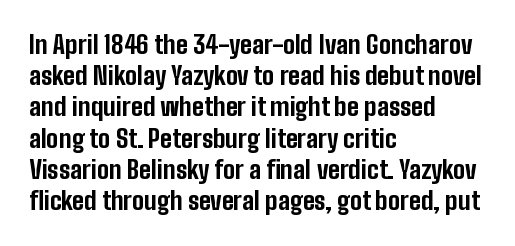
Q: Is the text bold? A: Yes.
Q: Is the text italic (slanted)? A: No, it is upright.
Q: Is the text underlined? A: No.
Q: How is the paragraph aligned? A: Left-aligned.
Q: Is the spacing between letters normal or unusually wide? A: Normal.
Q: Is the spacing between lines tight, normal or loose? A: Normal.
